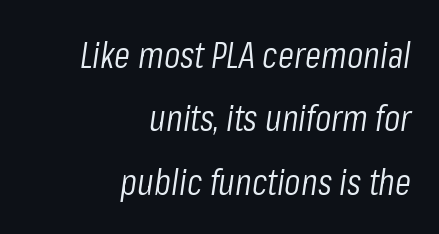
The image shows 37 px light, condensed type, italic (leaning right); set right-aligned, line spacing 1.71x, normal letter spacing, not underlined; low stroke contrast and a medium x-height.
